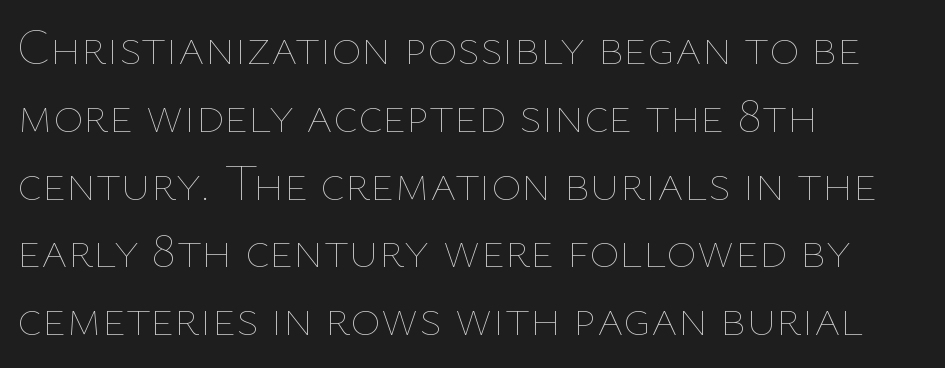
Q: Is the text bold? A: No.
Q: Is the text italic (slanted)? A: No, it is upright.
Q: Is the text underlined? A: No.
Q: How is the paragraph aligned? A: Left-aligned.
Q: Is the spacing between letters normal or unusually wide? A: Normal.
Q: Is the spacing between lines tight, normal or loose? A: Normal.
Q: Width (condensed, normal, or wide)? A: Normal.
Q: Stroke contrast? A: Low.
Q: x-height? A: Medium.
Q: Monospaced? A: No.
